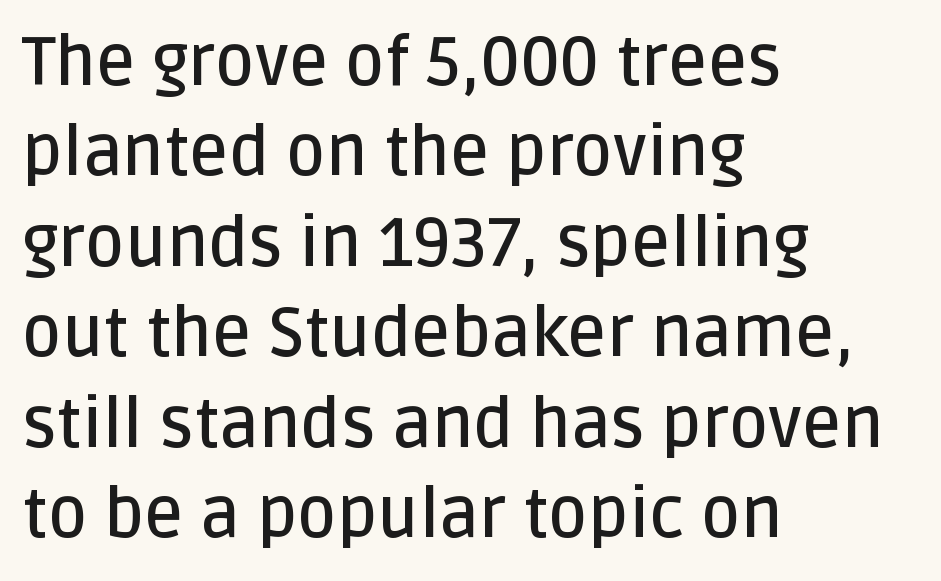
{"serif": "no", "italic": "no", "bold": "semi", "weight": "semibold", "width": "normal", "stroke_contrast": "low", "x_height": "large", "monospaced": "no", "underline": "no", "align": "left", "line_spacing": "normal", "line_spacing_ratio": 1.33, "letter_spacing": "normal", "letter_spacing_em": 0.0, "glyph_px": 68}
